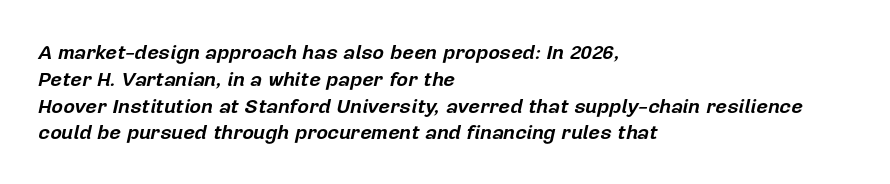
The image shows 20 px bold type, italic (leaning right); set left-aligned, normal line spacing (1.34x), normal letter spacing, not underlined.
